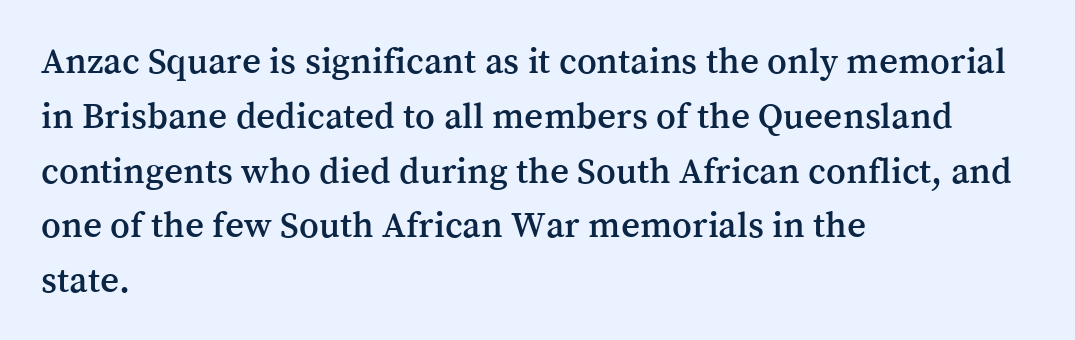
{"serif": "yes", "italic": "no", "width": "normal", "stroke_contrast": "medium", "x_height": "medium", "monospaced": "no", "underline": "no", "align": "left", "line_spacing": "normal", "line_spacing_ratio": 1.48, "letter_spacing": "normal", "letter_spacing_em": 0.0, "glyph_px": 37}
